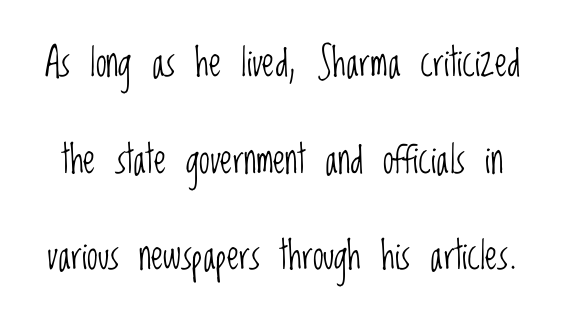
Q: Is the text bold? A: No.
Q: Is the text italic (slanted)? A: No, it is upright.
Q: Is the typeface a serif or a sans-serif typeface? A: Sans-serif.
Q: Is the text underlined? A: No.
Q: Is the spacing between letters normal or unusually wide? A: Normal.
Q: Is the spacing between lines tight, normal or loose? A: Loose.
Q: Width (condensed, normal, or wide)? A: Condensed.
Q: Stroke contrast? A: Low.
Q: x-height? A: Large.
Q: Monospaced? A: No.
